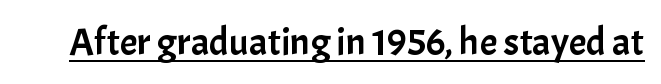
The image shows 39 px sans-serif type, upright; set normal letter spacing, underlined; low stroke contrast and a medium x-height.
